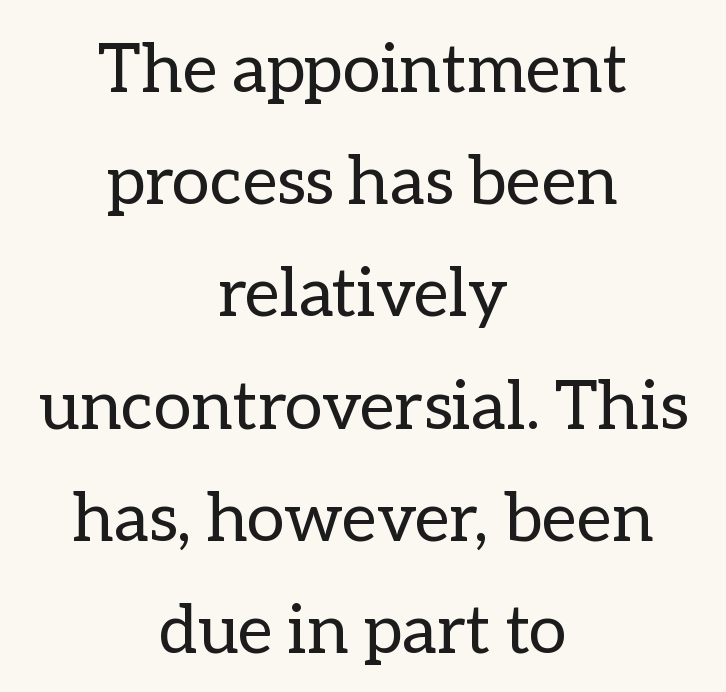
{"italic": "no", "bold": "no", "weight": "regular", "width": "normal", "stroke_contrast": "low", "x_height": "medium", "monospaced": "no", "underline": "no", "align": "center", "line_spacing": "normal", "line_spacing_ratio": 1.65, "letter_spacing": "normal", "letter_spacing_em": 0.0, "glyph_px": 68}
